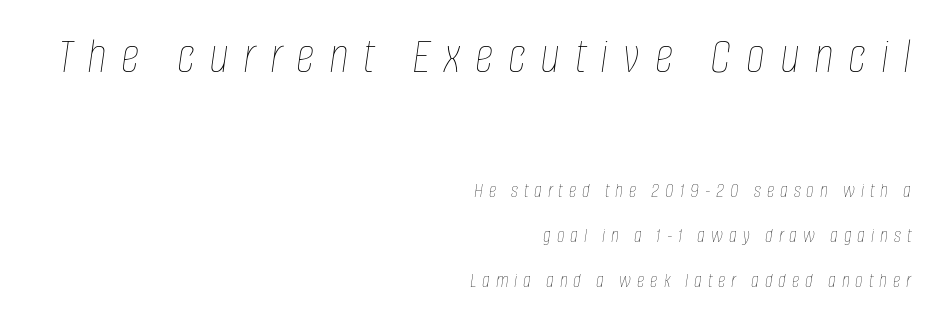
Note the varied advance widths — an 'i' is clearly narrower than an 'm'. Horizontal alignment here is rightward, an uncommon choice for prose. The characters are drawn with everyday or finer stroke widths. The more generous point size was reserved for the upper chunk. Check the space under the baseline: it is left empty.
